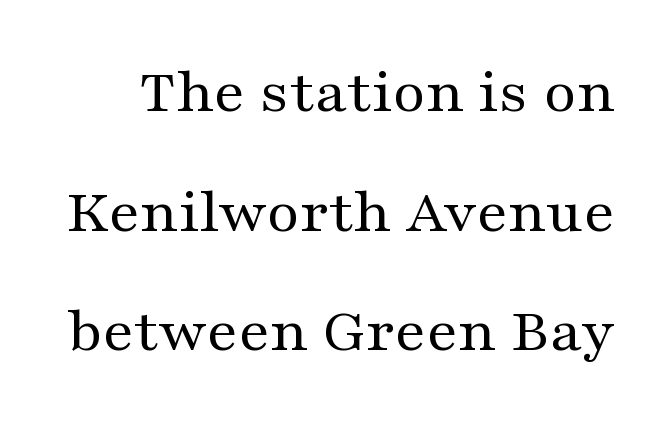
The letterforms sit shoulder to shoulder at normal distance. What kind of face is this? One with serifs. Each row of text sits above clean, open space. The specimen reads as upright at a glance. Think of a printed novel: that variable character pitch is what you see here. No heavy texture on the line: the type isn't bold.
